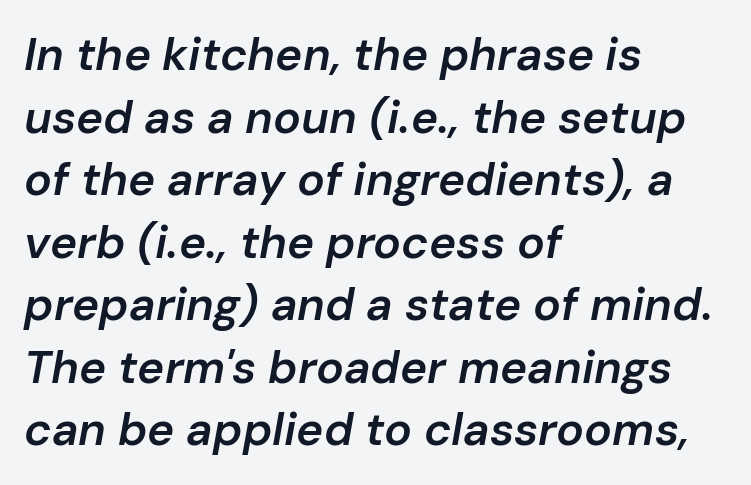
You could call the tracking neutral — neither tight nor loose. Every letter is mildly thick-stroked: semibold rather than bold. The passage shown is not underscored anywhere. Notice how the stems are inclined rather than vertical — that's the hallmark of italics. Teacher's note: observe the even left margin — that is flush-left alignment. Think of a printed novel: that variable character pitch is what you see here.
